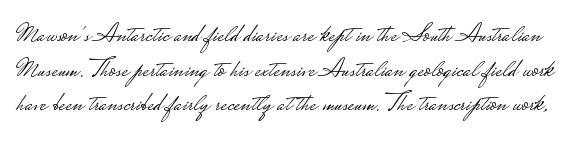
The face looks like a standard text weight, possibly lighter. Compared with typical body copy, the letter spacing here is the same. The strip under each line holds only bare page. In terms of leading, this rendering sits right in the middle.
